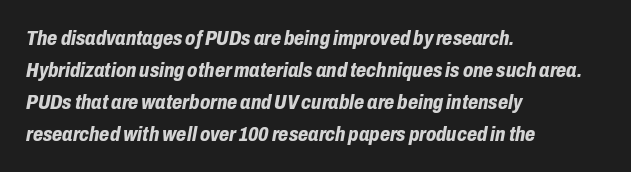
{"italic": "yes", "lean": "right", "slant_degrees": 10, "bold": "yes", "underline": "no", "align": "left", "line_spacing": "normal", "line_spacing_ratio": 1.52, "letter_spacing": "normal", "letter_spacing_em": 0.0, "glyph_px": 21}
